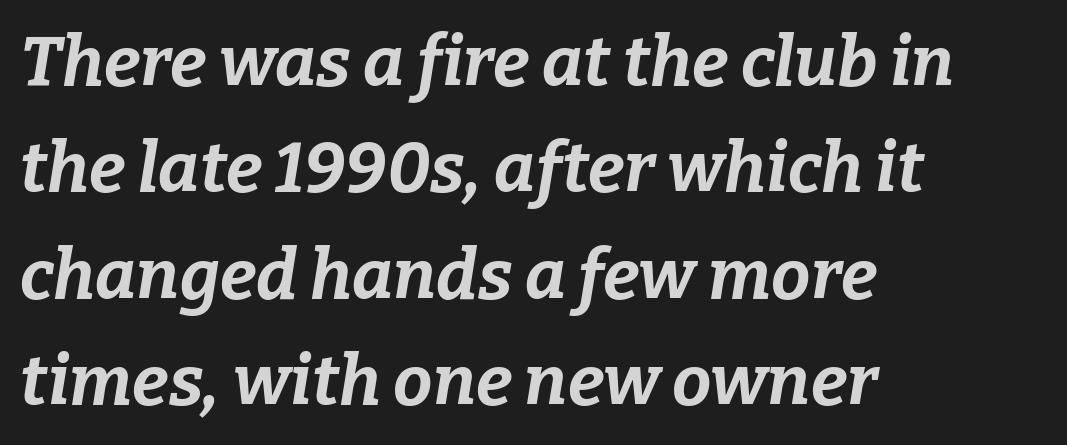
The image shows 70 px bold type, italic (leaning right); set left-aligned, normal line spacing (1.52x), normal letter spacing, not underlined; low stroke contrast and a medium x-height.
